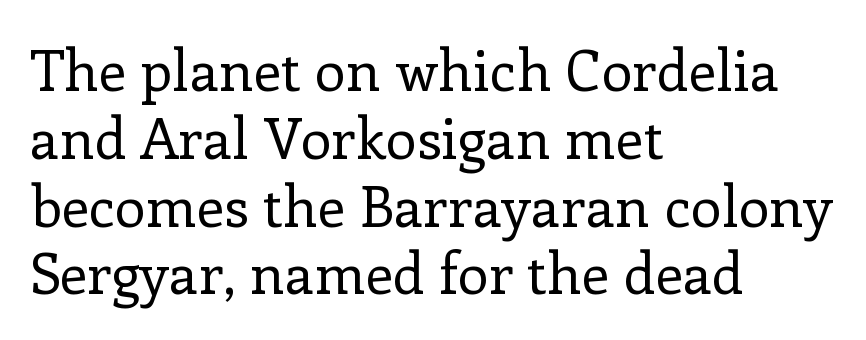
{"serif": "yes", "italic": "no", "bold": "no", "weight": "regular", "width": "normal", "stroke_contrast": "low", "x_height": "medium", "monospaced": "no", "underline": "no", "align": "left", "line_spacing_ratio": 1.21, "letter_spacing": "normal", "letter_spacing_em": 0.0, "glyph_px": 56}
